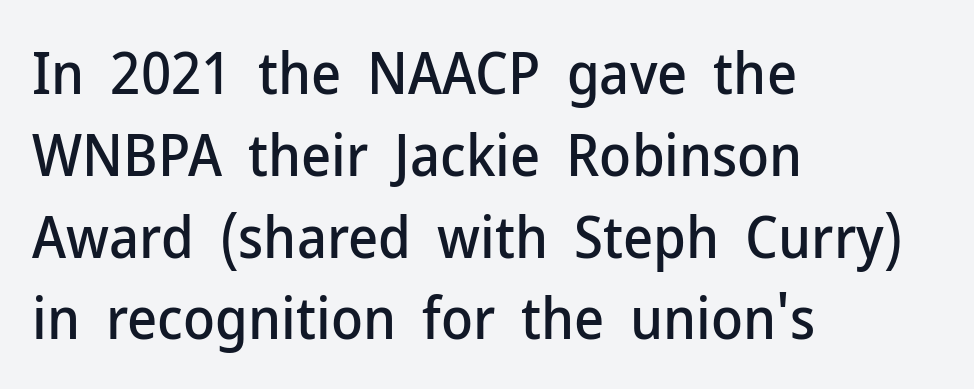
The image shows 58 px sans-serif type, upright; set left-aligned, normal line spacing (1.41x), normal letter spacing, not underlined; low stroke contrast and a medium x-height.
